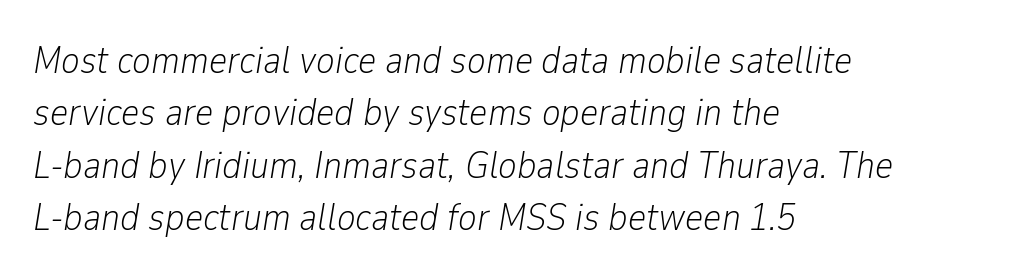
The space directly below the letters is spotless. If you measured baseline to baseline, you'd find a middling distance. The weight would be labelled regular, book, light, or lighter still. Is this a fixed-width face? No — the glyphs have proportional, varying widths.
